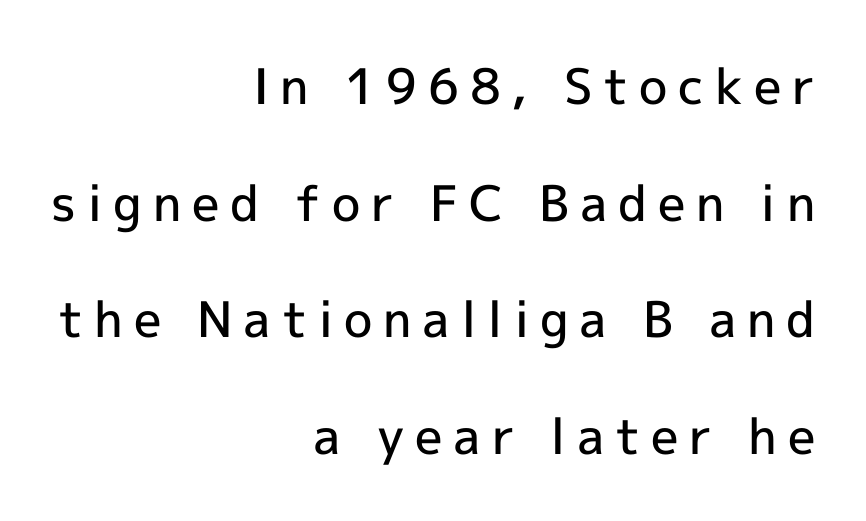
The image shows 49 px semibold sans-serif type, upright; set right-aligned, loose line spacing (2.38x), unusually wide letter spacing (+0.22 em), not underlined; a medium x-height.
